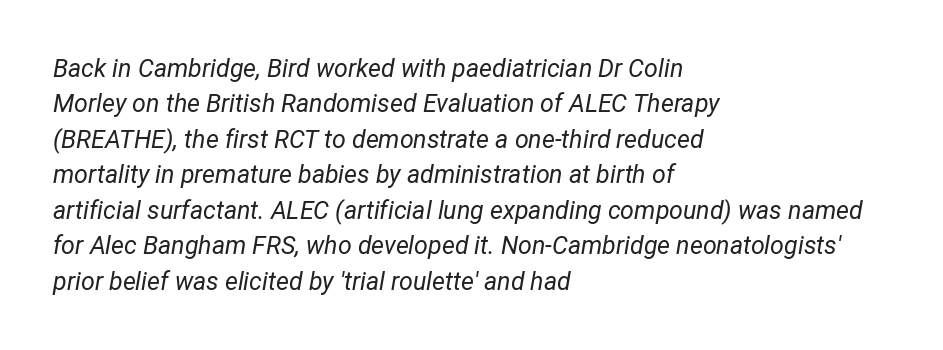
The rendering keeps characters at their native spacing. Compared with typical paragraphs, the rows here are spaced about the same. The passage is arranged the way most books set body copy — flush left. Any mark beneath the type? The region is blank.
